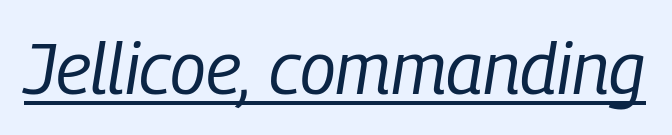
This sample uses an oblique cut, with every glyph tilted off the vertical. Proportional: the letters do not fall into vertical columns. Letters have the restrained weight of plain body copy at most. What stands out about the letter spacing? Nothing — it is the standard amount.
